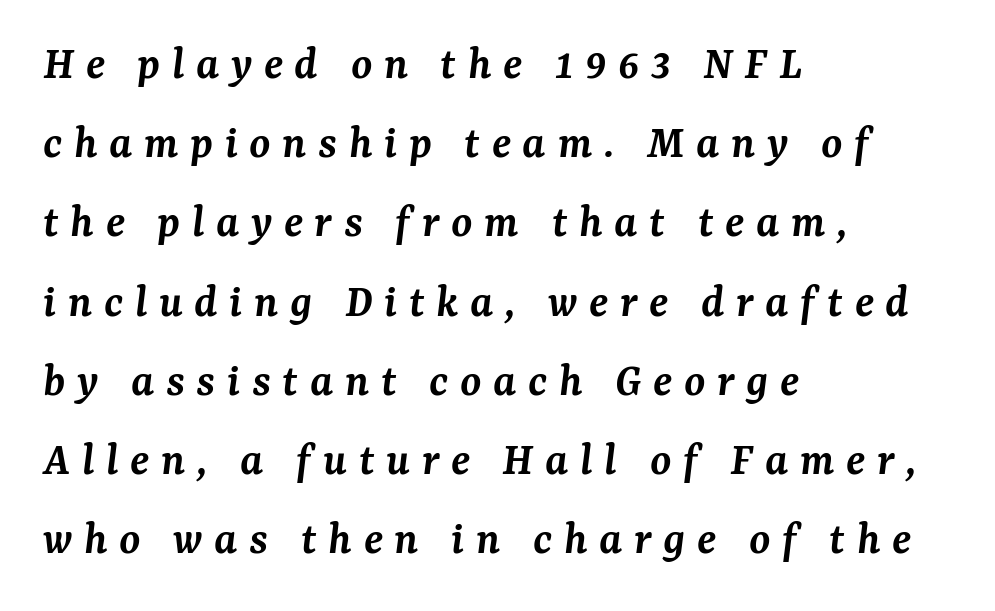
These words are printed semibold, heavier than regular yet not bold. What's the leading like? Ordinary, nothing unusual. Each row of text sits above clean, open space. It's the slanting kind of type. Note the varied advance widths — an 'i' is clearly narrower than an 'm'. The paragraph has a hard left edge and a soft right edge.
